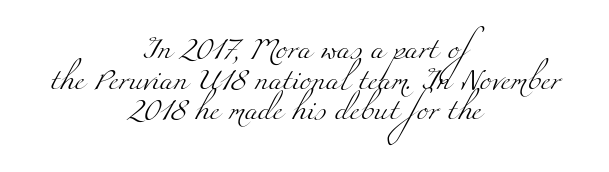
Anything drawn beneath the words? Only blank space. Regular leading. No letter is thick-stroked: the sample isn't bold. Centered paragraph, ragged on both sides. You could call the tracking neutral — neither tight nor loose.
